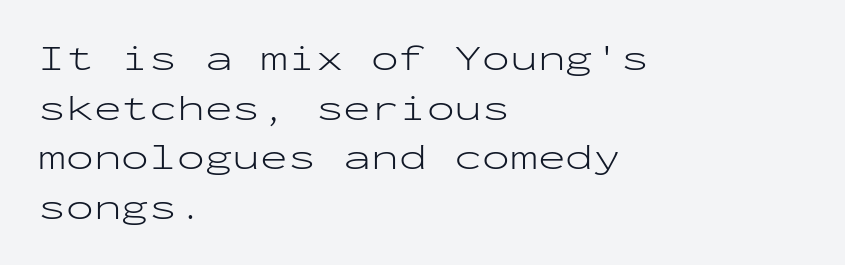
{"serif": "no", "italic": "no", "bold": "no", "weight": "light", "width": "wide", "stroke_contrast": "low", "x_height": "medium", "monospaced": "yes", "underline": "no", "align": "left", "line_spacing": "normal", "line_spacing_ratio": 1.34, "letter_spacing": "normal", "letter_spacing_em": 0.0, "glyph_px": 37}
